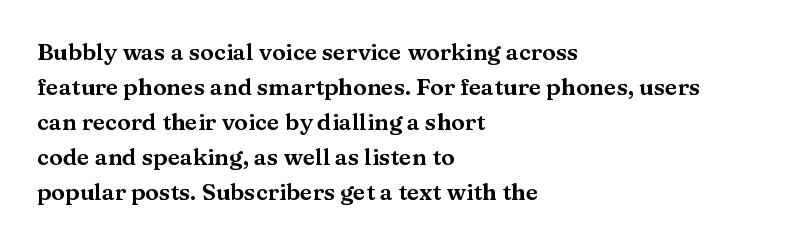
Q: Is the text italic (slanted)? A: No, it is upright.
Q: Is the text underlined? A: No.
Q: How is the paragraph aligned? A: Left-aligned.
Q: Is the spacing between letters normal or unusually wide? A: Normal.
Q: Is the spacing between lines tight, normal or loose? A: Normal.
